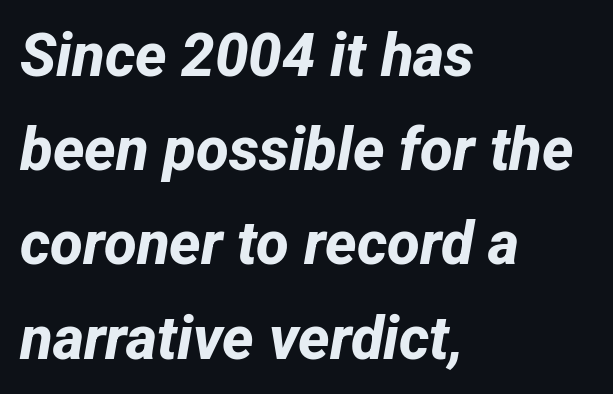
The image shows 60 px bold sans-serif type; set left-aligned, normal line spacing (1.57x), normal letter spacing, not underlined; low stroke contrast and a medium x-height.
